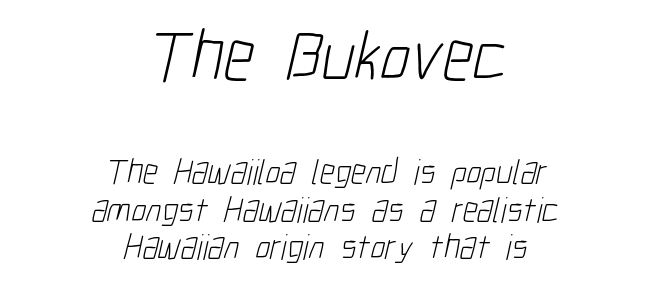
Nothing unusual about the tracking: characters are spaced as the font intends. Leading is clearly below the norm, producing a dense column. Each letter keeps its own natural width here, so spacing adapts to shape. Vertical stems look standard width or narrower in stroke.
